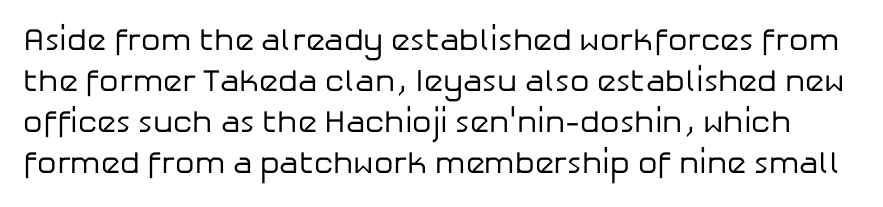
Q: Is the text bold? A: No.
Q: Is the text italic (slanted)? A: No, it is upright.
Q: Is the typeface a serif or a sans-serif typeface? A: Sans-serif.
Q: Is the text underlined? A: No.
Q: Is the spacing between letters normal or unusually wide? A: Normal.
Q: Is the spacing between lines tight, normal or loose? A: Normal.
Q: Width (condensed, normal, or wide)? A: Normal.
Q: Stroke contrast? A: Low.
Q: x-height? A: Medium.
Q: Monospaced? A: No.
